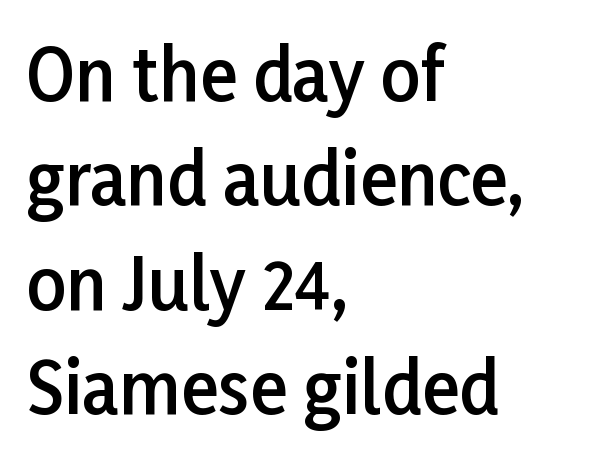
Look at the tracking — it's just the regular setting, nothing added. Every letter is mildly thick-stroked: semibold rather than bold. Varying glyph widths throughout — classic text-font behaviour. The ragged edge is on the right, which tells us the setting is flush left.
